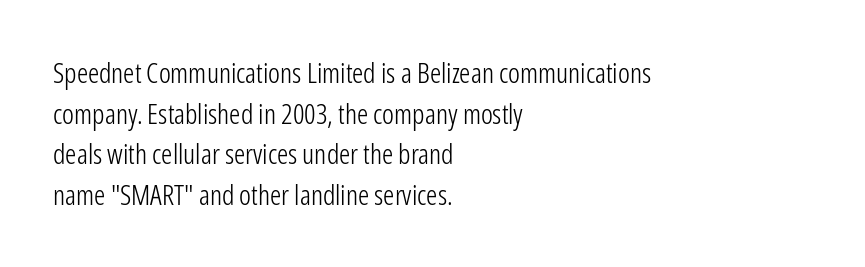
The image shows 28 px light, condensed sans-serif type, upright; set left-aligned, normal line spacing (1.45x), normal letter spacing, not underlined; low stroke contrast and a medium x-height.
